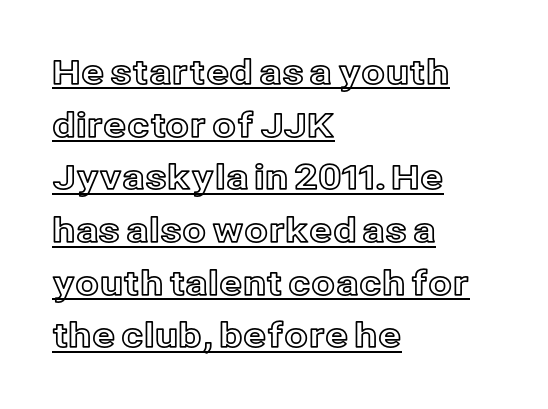
The rendering uses a moderate line-height, typical for paragraphs. The letters advance in unequal steps, a hallmark of proportional type. The specimen reads as upright at a glance. Descenders here cross a horizontal rule under the line.
